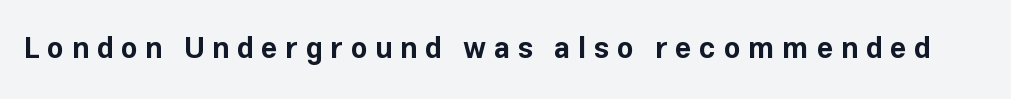
Each letter keeps its own natural width here, so spacing adapts to shape. A roman cut, with each character standing at attention. Descender tails drop into unmarked territory. What weight is shown? A full bold with thick strokes. Type style note: lacks serifs.
